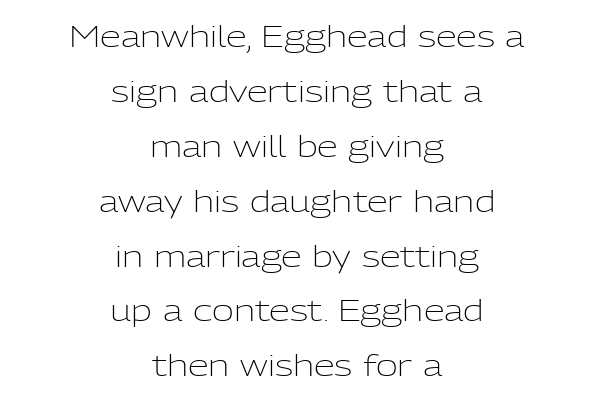
The image shows 30 px light sans-serif type, upright; set centered, line spacing 1.83x, normal letter spacing, not underlined; low stroke contrast and a medium x-height.
